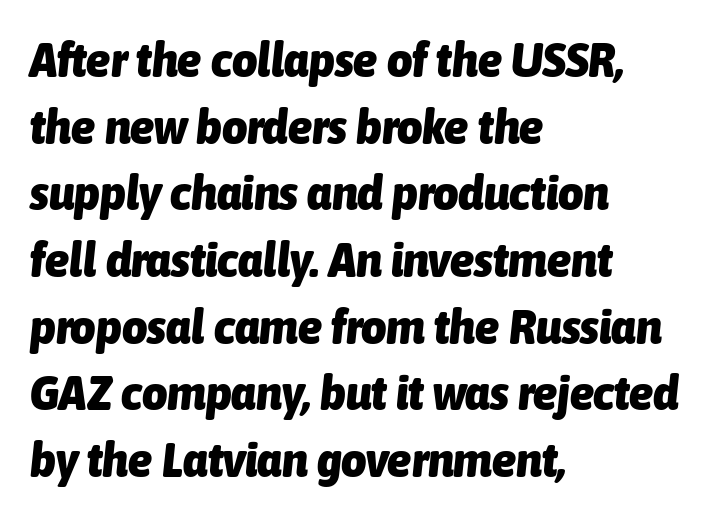
Q: Is the text bold? A: Yes.
Q: Is the text italic (slanted)? A: Yes, it leans right by about 6 degrees.
Q: Is the text underlined? A: No.
Q: How is the paragraph aligned? A: Left-aligned.
Q: Is the spacing between letters normal or unusually wide? A: Normal.
Q: Is the spacing between lines tight, normal or loose? A: Normal.
Q: Width (condensed, normal, or wide)? A: Condensed.
Q: Stroke contrast? A: Low.
Q: x-height? A: Medium.
Q: Monospaced? A: No.
